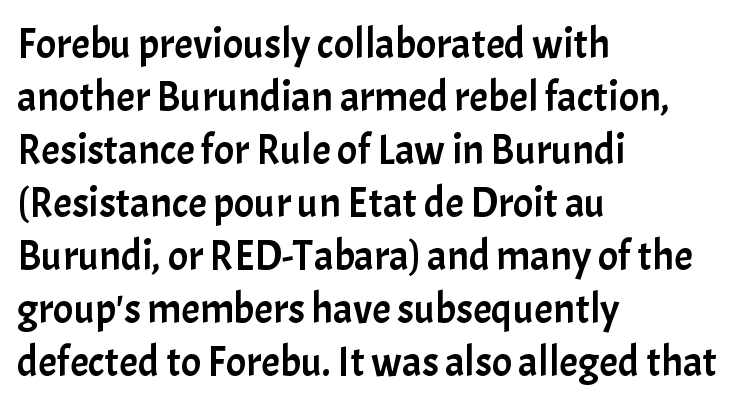
{"serif": "no", "italic": "no", "width": "normal", "stroke_contrast": "low", "x_height": "medium", "monospaced": "no", "underline": "no", "align": "left", "line_spacing": "normal", "line_spacing_ratio": 1.26, "letter_spacing": "normal", "letter_spacing_em": 0.0, "glyph_px": 42}
